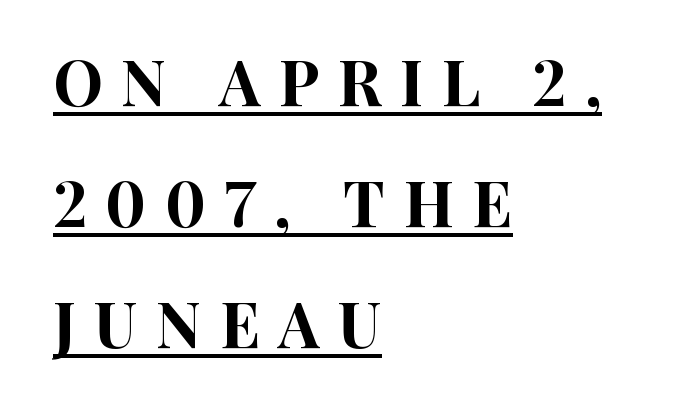
{"serif": "no", "italic": "no", "width": "condensed", "stroke_contrast": "high", "x_height": "large", "monospaced": "no", "underline": "yes", "align": "left", "line_spacing": "loose", "line_spacing_ratio": 1.92, "letter_spacing": "wide", "letter_spacing_em": 0.29, "glyph_px": 63}
